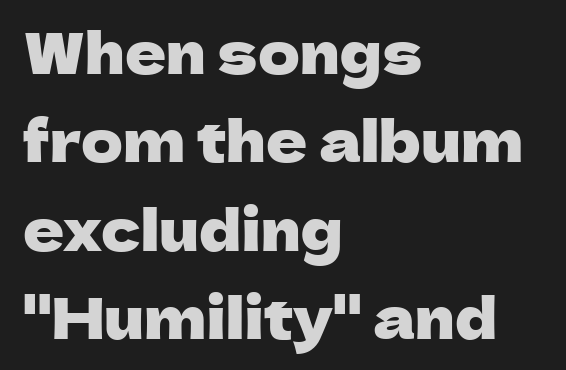
The image shows 57 px sans-serif type, upright; set left-aligned, normal line spacing (1.55x), normal letter spacing, not underlined; low stroke contrast and a medium x-height.
